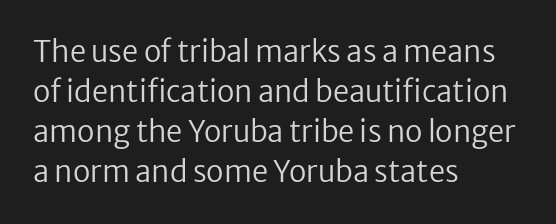
{"serif": "no", "italic": "no", "bold": "no", "weight": "regular", "width": "normal", "stroke_contrast": "low", "x_height": "medium", "monospaced": "no", "underline": "no", "align": "left", "line_spacing": "normal", "line_spacing_ratio": 1.38, "letter_spacing": "normal", "letter_spacing_em": 0.0, "glyph_px": 29}
